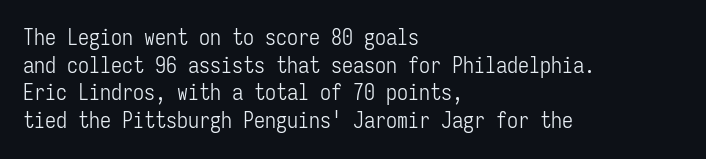
The image shows 22 px text type, upright; set left-aligned, normal line spacing (1.26x), normal letter spacing, not underlined.
